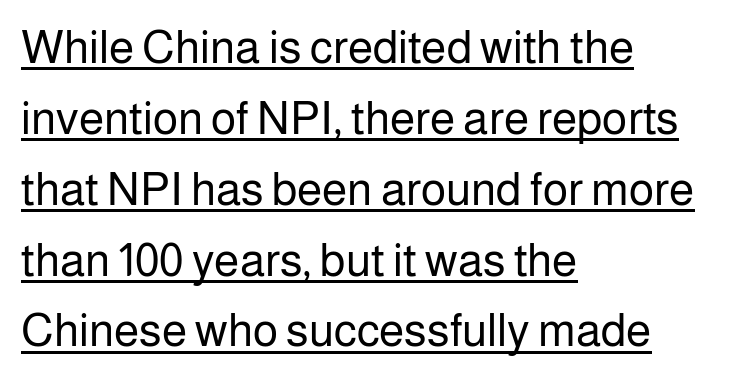
{"serif": "no", "italic": "no", "bold": "no", "weight": "regular", "width": "normal", "stroke_contrast": "low", "x_height": "medium", "monospaced": "no", "underline": "yes", "align": "left", "line_spacing": "normal", "line_spacing_ratio": 1.54, "letter_spacing": "normal", "letter_spacing_em": 0.0, "glyph_px": 46}
